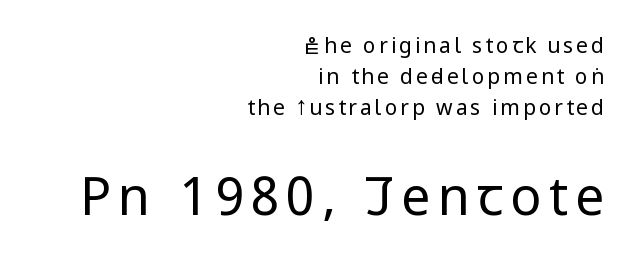
{"serif": "no", "italic": "no", "bold": "no", "weight": "regular", "width": "condensed", "stroke_contrast": "low", "x_height": "large", "monospaced": "no", "underline": "no", "align": "right", "line_spacing": "normal", "line_spacing_ratio": 1.47, "larger_block": "second", "size_ratio": 2.48, "glyph_px": 52}
